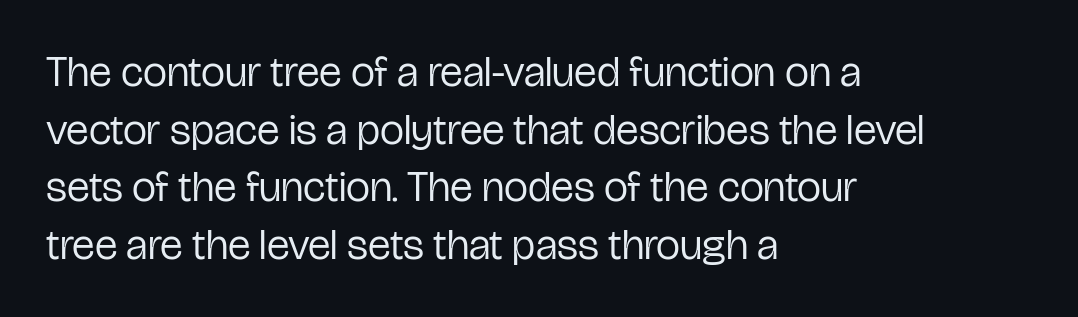
Leading: standard. These lines stack with their left ends in a neat column. Vertical stems look standard width or narrower in stroke. Does extra space separate the letters? No, they use regular spacing. Italic: no, the glyphs are upright roman. Do the characters align in a grid? No, the font is proportional.
